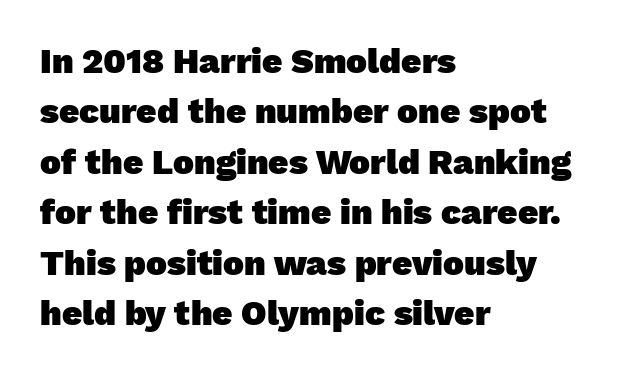
You could call the tracking neutral — neither tight nor loose. Reading down the column, the eye jumps a familiar distance to each next line. Heft: maximum for text — a bold. Each letter's strokes conclude bluntly, with no projecting serifs.
